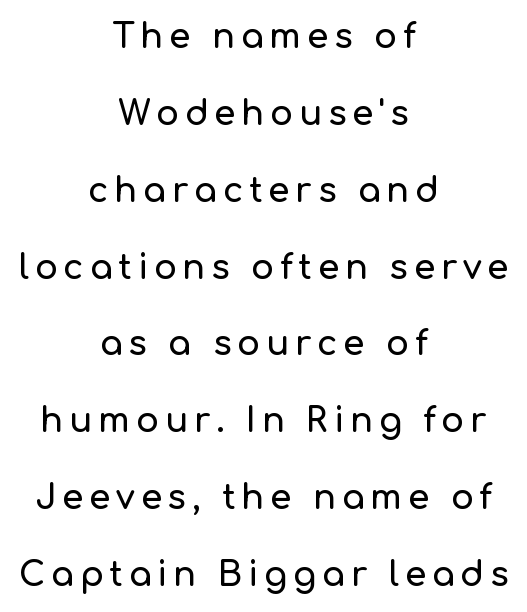
Q: Is the text italic (slanted)? A: No, it is upright.
Q: Is the typeface a serif or a sans-serif typeface? A: Sans-serif.
Q: Is the text underlined? A: No.
Q: How is the paragraph aligned? A: Centered.
Q: Is the spacing between lines tight, normal or loose? A: Loose.
Q: Width (condensed, normal, or wide)? A: Normal.
Q: Stroke contrast? A: Low.
Q: x-height? A: Medium.
Q: Monospaced? A: No.
